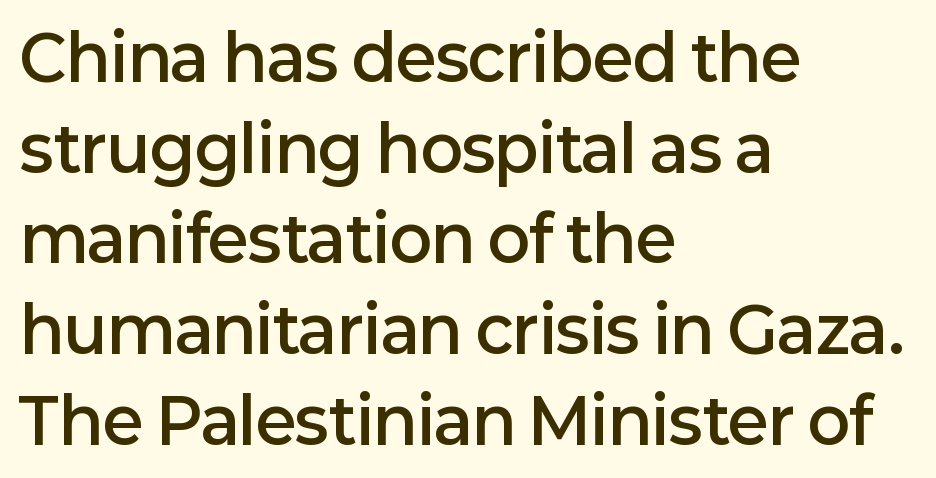
Inter-character spacing is left at the font's built-in metrics. Type style note: lacks serifs. The strip under each line holds only bare page. Every character sits straight up, as roman type does. Short and long lines alike share a common starting point at left.
